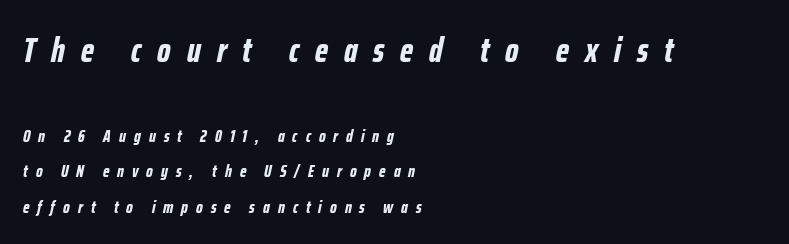
The image shows 34 px bold, condensed type, italic (leaning right); set left-aligned, loose line spacing (2.1x), unusually wide letter spacing (+0.47 em), not underlined; the first (top) block is 2.0x larger; low stroke contrast and a medium x-height.
